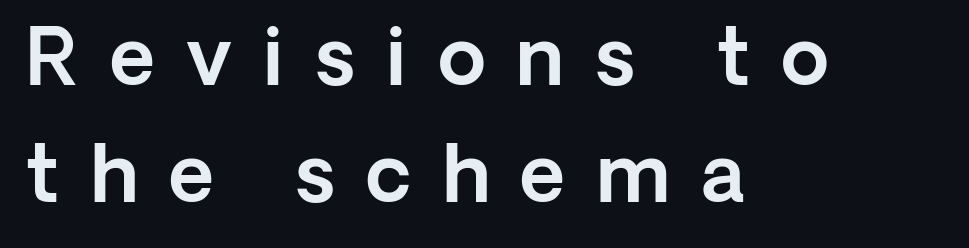
Q: Is the text italic (slanted)? A: No, it is upright.
Q: Is the typeface a serif or a sans-serif typeface? A: Sans-serif.
Q: Is the text underlined? A: No.
Q: How is the paragraph aligned? A: Left-aligned.
Q: Is the spacing between letters normal or unusually wide? A: Unusually wide.
Q: Is the spacing between lines tight, normal or loose? A: Normal.
Q: Width (condensed, normal, or wide)? A: Normal.
Q: x-height? A: Medium.
Q: Monospaced? A: No.
